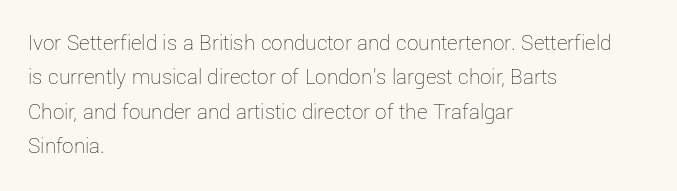
Observe the ordinary spacing: letters are neighbours, not strangers. Only glyphs here, with clear space below each row. Honestly, the row spacing looks completely unremarkable. No letter is thick-stroked: the sample isn't bold.
